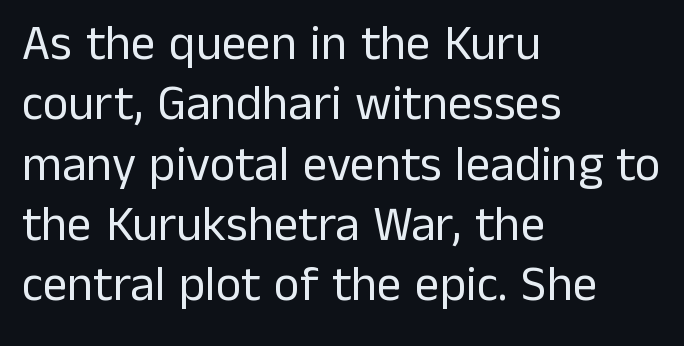
The image shows 49 px regular-weight sans-serif type, upright; set left-aligned, line spacing 1.23x, normal letter spacing, not underlined; low stroke contrast and a medium x-height.
